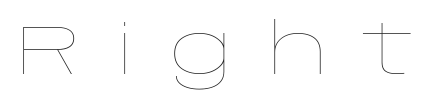
The image shows 70 px thin, wide type, upright; set unusually wide letter spacing (+0.48 em), not underlined; low stroke contrast and a large x-height.
